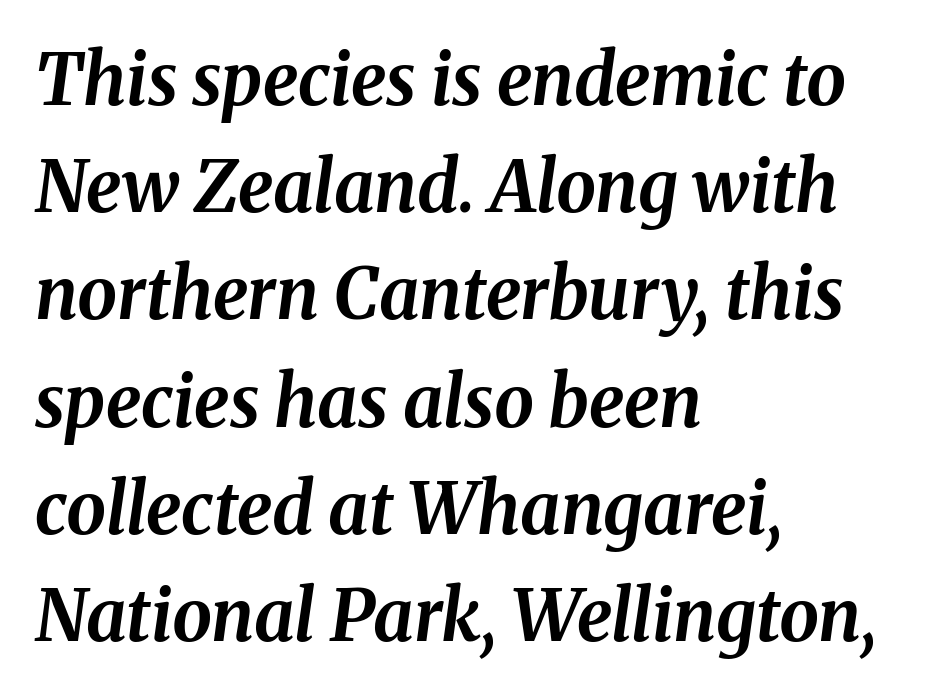
Q: Is the text bold? A: Yes.
Q: Is the text italic (slanted)? A: Yes, it leans right by about 8 degrees.
Q: Is the text underlined? A: No.
Q: How is the paragraph aligned? A: Left-aligned.
Q: Is the spacing between letters normal or unusually wide? A: Normal.
Q: Is the spacing between lines tight, normal or loose? A: Normal.
Q: Width (condensed, normal, or wide)? A: Normal.
Q: Stroke contrast? A: Medium.
Q: x-height? A: Medium.
Q: Monospaced? A: No.
